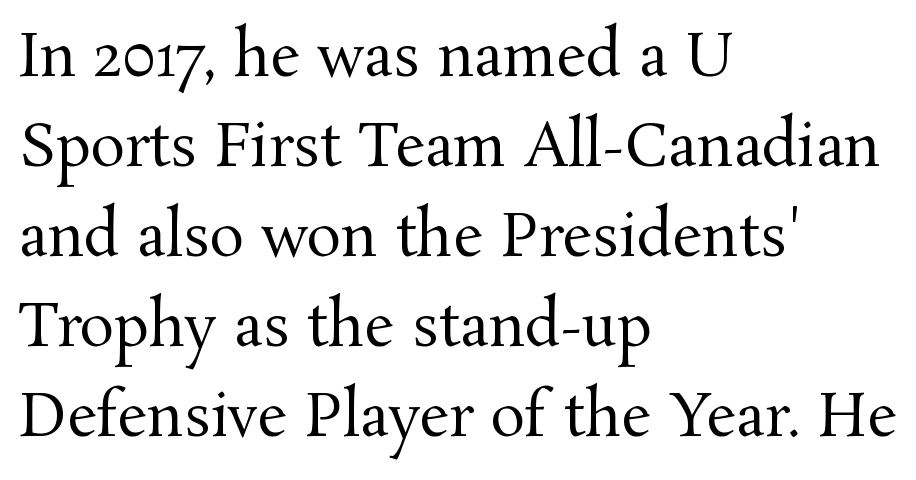
What's the leading like? Ordinary, nothing unusual. Is the type heavy? It reads as light-to-regular instead. You can tell it's not italic because the verticals are truly vertical. Where is the straight margin? On the left.
